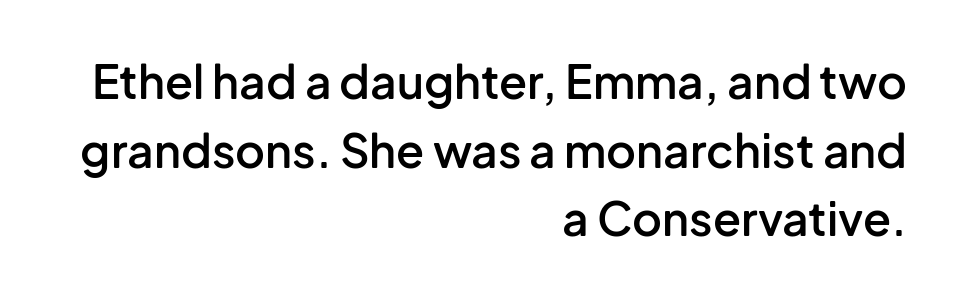
The image shows 46 px semibold sans-serif type, upright; set right-aligned, normal line spacing (1.49x), normal letter spacing, not underlined; low stroke contrast and a medium x-height.
